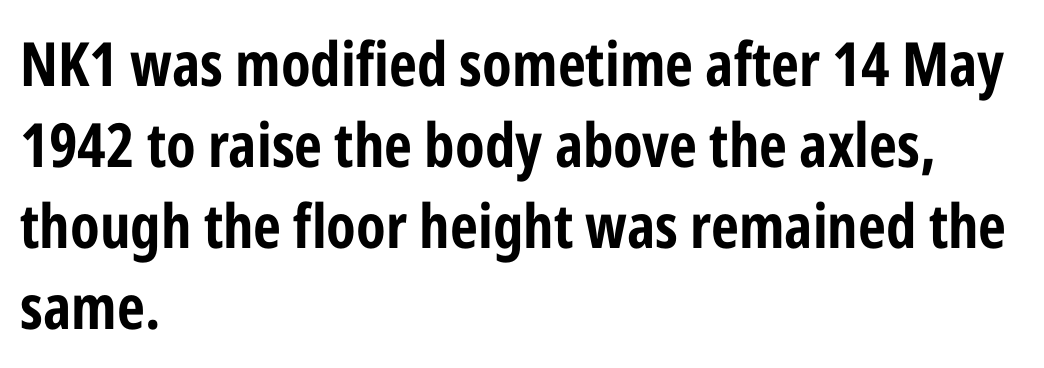
{"serif": "no", "italic": "no", "bold": "yes", "weight": "bold", "width": "condensed", "stroke_contrast": "low", "x_height": "medium", "monospaced": "no", "underline": "no", "align": "left", "line_spacing": "normal", "line_spacing_ratio": 1.33, "letter_spacing": "normal", "letter_spacing_em": 0.0, "glyph_px": 61}
